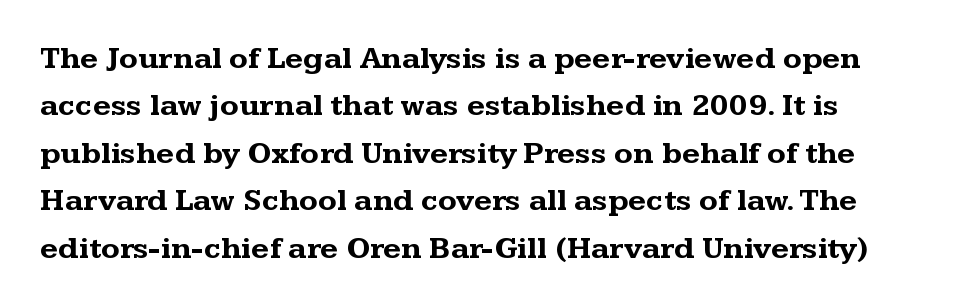
Q: Is the text bold? A: Yes.
Q: Is the text italic (slanted)? A: No, it is upright.
Q: Is the typeface a serif or a sans-serif typeface? A: Serif.
Q: Is the text underlined? A: No.
Q: Is the spacing between letters normal or unusually wide? A: Normal.
Q: Is the spacing between lines tight, normal or loose? A: Normal.
Q: Width (condensed, normal, or wide)? A: Wide.
Q: Stroke contrast? A: Medium.
Q: x-height? A: Medium.
Q: Monospaced? A: No.
